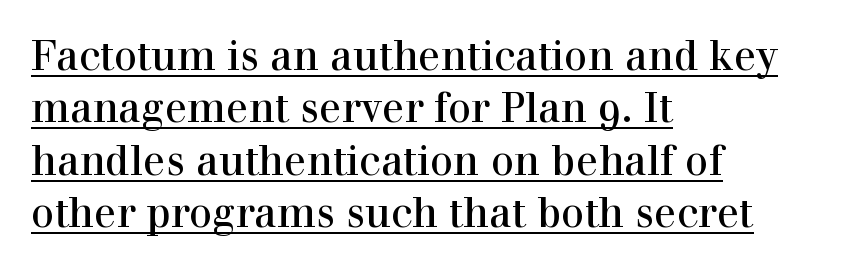
{"serif": "yes", "italic": "no", "width": "normal", "x_height": "medium", "monospaced": "no", "underline": "yes", "align": "left", "line_spacing": "normal", "line_spacing_ratio": 1.28, "letter_spacing": "normal", "letter_spacing_em": 0.0, "glyph_px": 41}
